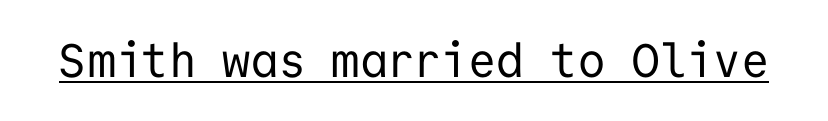
This rendering leaves character spacing at its baseline value. Is this a fixed-width face? Yes — each glyph sits in an identical cell. The type sits square on the baseline with zero lean. A baseline rule has been typeset under these characters. You can tell from the bare stems that sans-serif type was used.
